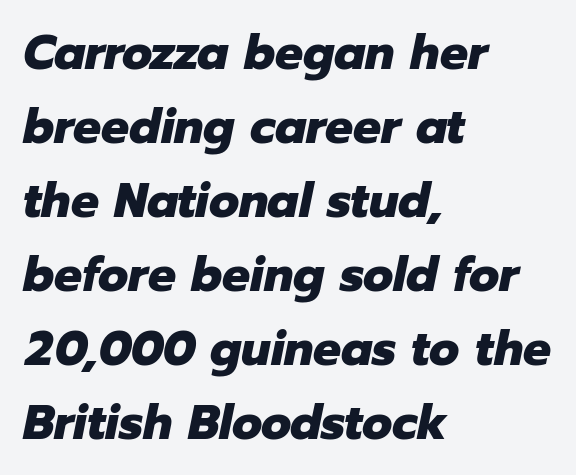
Q: Is the text bold? A: Yes.
Q: Is the text italic (slanted)? A: Yes, it leans right by about 12 degrees.
Q: Is the text underlined? A: No.
Q: How is the paragraph aligned? A: Left-aligned.
Q: Is the spacing between letters normal or unusually wide? A: Normal.
Q: Is the spacing between lines tight, normal or loose? A: Normal.
Q: Width (condensed, normal, or wide)? A: Normal.
Q: Stroke contrast? A: Low.
Q: x-height? A: Medium.
Q: Monospaced? A: No.
